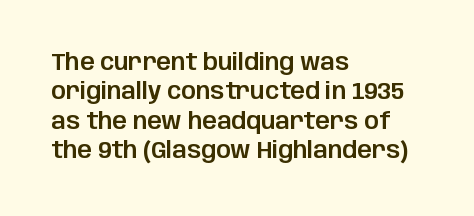
{"italic": "no", "underline": "no", "align": "left", "line_spacing": "normal", "line_spacing_ratio": 1.28, "letter_spacing": "normal", "letter_spacing_em": 0.0, "glyph_px": 23}
